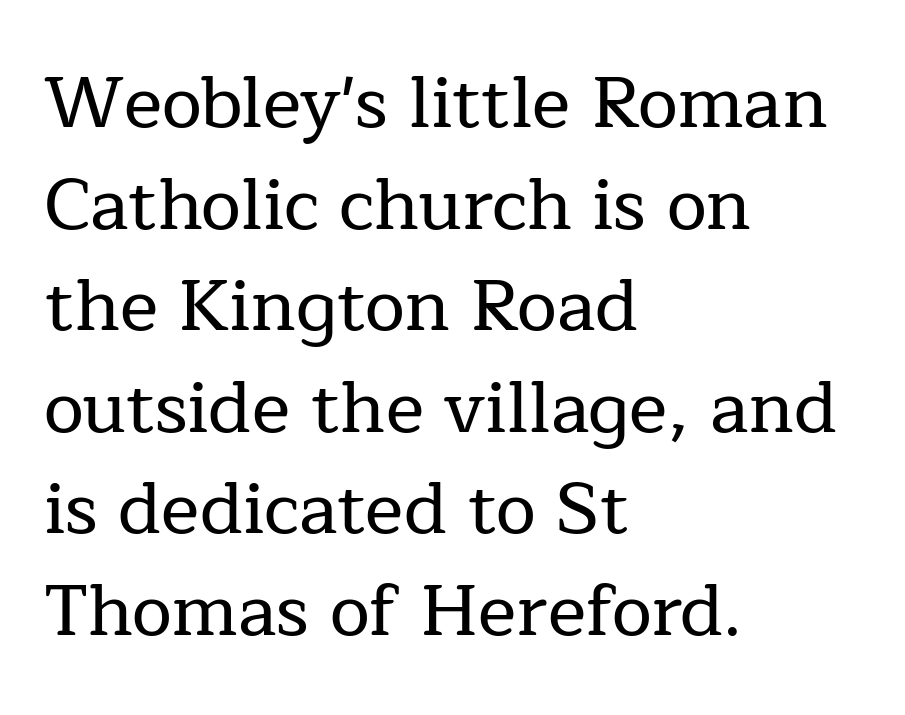
Unlike a clean sans, this face finishes its strokes with serifs. This rendering features lettering with no underline. Each line starts at the same left margin while the right side varies. A typesetter would mark this as roman, not italic. The passage shown is typed in a proportional face where columns would drift. The vertical gap from one line to the next is medium.
